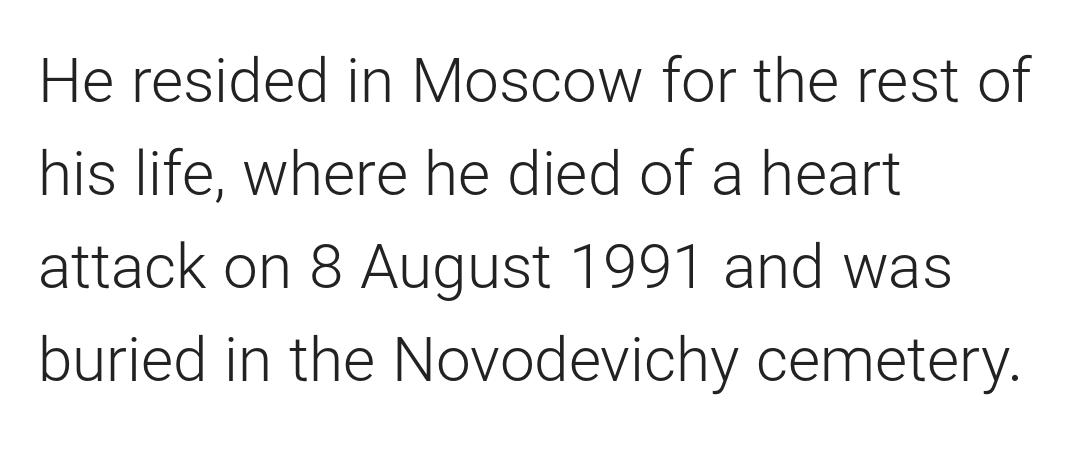
Q: Is the text bold? A: No.
Q: Is the text italic (slanted)? A: No, it is upright.
Q: Is the typeface a serif or a sans-serif typeface? A: Sans-serif.
Q: Is the text underlined? A: No.
Q: How is the paragraph aligned? A: Left-aligned.
Q: Is the spacing between letters normal or unusually wide? A: Normal.
Q: Is the spacing between lines tight, normal or loose? A: Normal.
Q: Width (condensed, normal, or wide)? A: Normal.
Q: Stroke contrast? A: Low.
Q: x-height? A: Medium.
Q: Monospaced? A: No.
